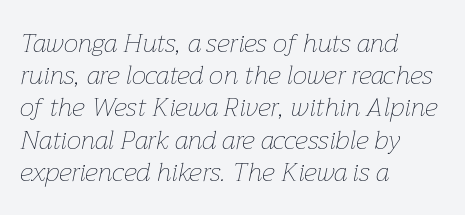
Leftover space on each line is placed entirely after the last word. Anything drawn beneath the words? Only blank space. The letters sit at their default tracking, neither squeezed nor spread. It's the slanting kind of type. The strokes carry an ordinary text weight at most.
